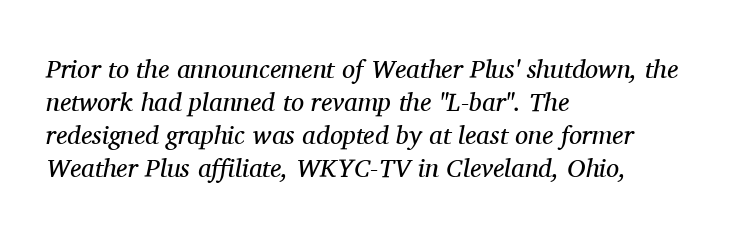
The image shows 26 px text type, italic (leaning right); set left-aligned, normal line spacing (1.27x), normal letter spacing, not underlined.
